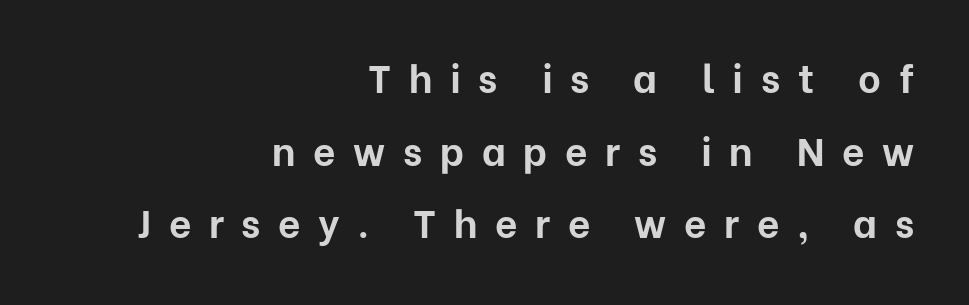
{"serif": "no", "italic": "no", "bold": "yes", "weight": "bold", "width": "normal", "stroke_contrast": "low", "x_height": "medium", "monospaced": "no", "underline": "no", "align": "right", "line_spacing_ratio": 1.86, "letter_spacing": "wide", "letter_spacing_em": 0.45, "glyph_px": 39}
